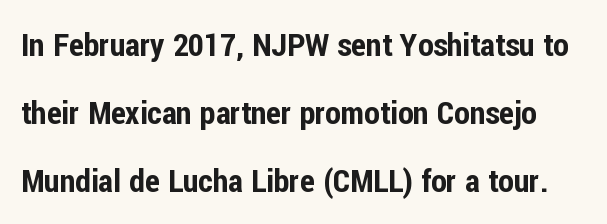
The image shows 32 px condensed sans-serif type, upright; set loose line spacing (2.13x), normal letter spacing, not underlined; low stroke contrast and a medium x-height.
